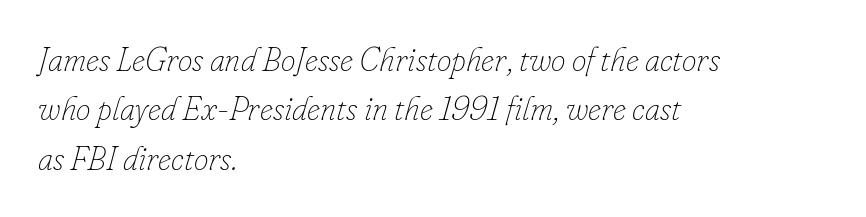
{"italic": "yes", "lean": "right", "slant_degrees": 16, "bold": "no", "weight": "thin", "width": "normal", "stroke_contrast": "low", "x_height": "small", "monospaced": "no", "underline": "no", "align": "left", "line_spacing": "normal", "line_spacing_ratio": 1.5, "letter_spacing": "normal", "letter_spacing_em": 0.0, "glyph_px": 33}
